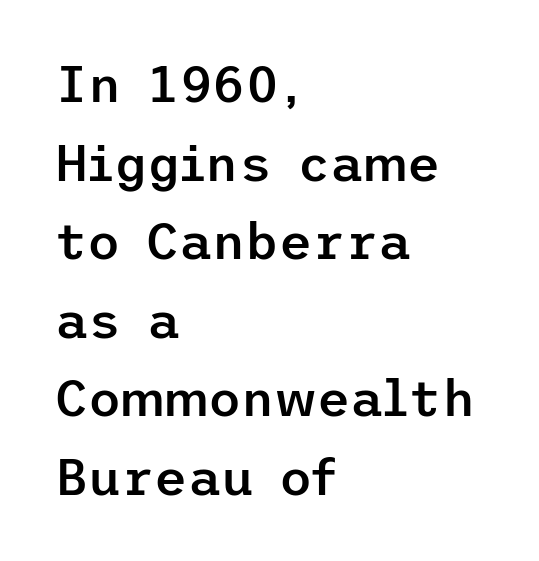
The image shows 51 px semibold sans-serif type, upright; set left-aligned, normal line spacing (1.54x), normal letter spacing, not underlined; low stroke contrast and a medium x-height.
